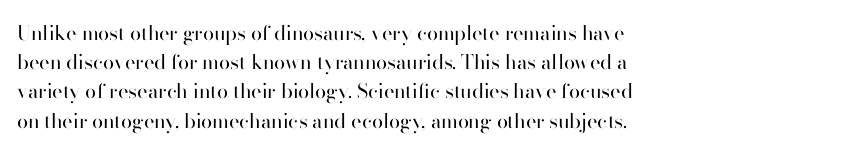
{"italic": "no", "bold": "no", "underline": "no", "align": "left", "line_spacing": "normal", "line_spacing_ratio": 1.46, "letter_spacing": "normal", "letter_spacing_em": 0.0, "glyph_px": 20}
